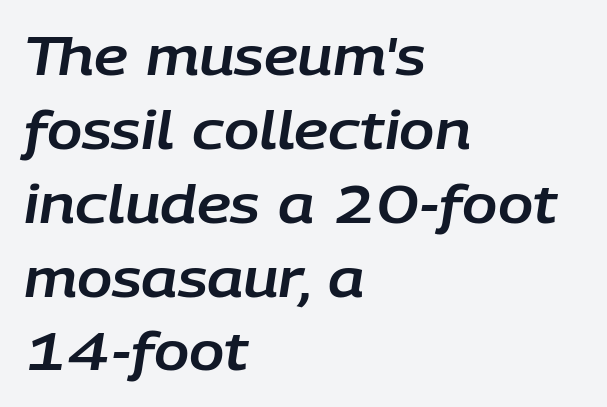
The image shows 52 px text type, italic (leaning right); set left-aligned, normal line spacing (1.42x), normal letter spacing, not underlined; low stroke contrast and a large x-height.
